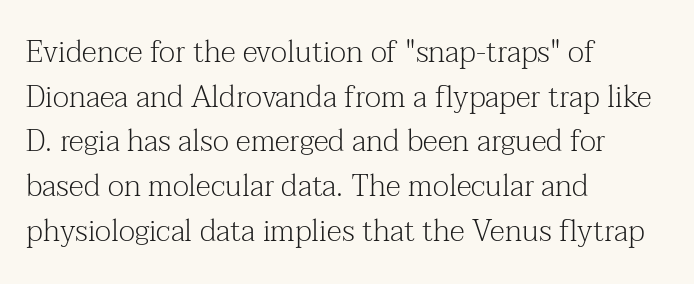
Ordinary non-slanted type is in use. Visually the block forms a straight wall on the left and a jagged coastline on the right. The face used here is proportionally spaced, like ordinary book or web type. No heavy texture on the line: the type isn't bold. The passage shown has conventional tracking throughout.
